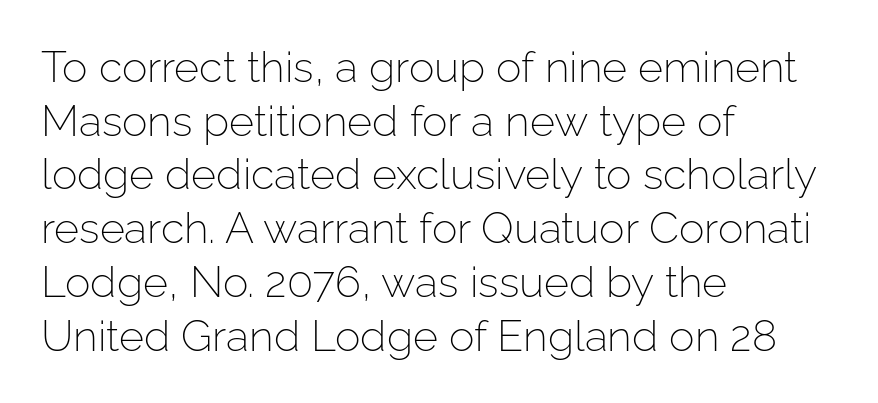
Q: Is the text bold? A: No.
Q: Is the text italic (slanted)? A: No, it is upright.
Q: Is the typeface a serif or a sans-serif typeface? A: Sans-serif.
Q: Is the text underlined? A: No.
Q: How is the paragraph aligned? A: Left-aligned.
Q: Is the spacing between letters normal or unusually wide? A: Normal.
Q: Is the spacing between lines tight, normal or loose? A: Normal.
Q: Width (condensed, normal, or wide)? A: Normal.
Q: Stroke contrast? A: Low.
Q: x-height? A: Medium.
Q: Monospaced? A: No.
